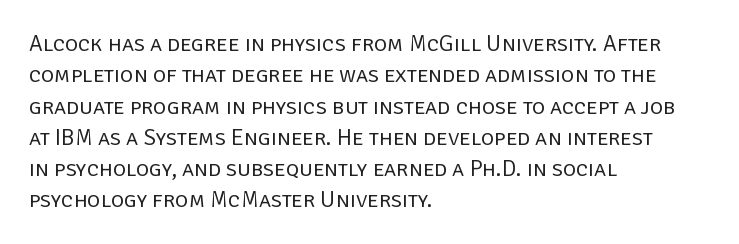
The image shows 23 px text type, upright; set left-aligned, normal line spacing (1.36x), normal letter spacing, not underlined.
